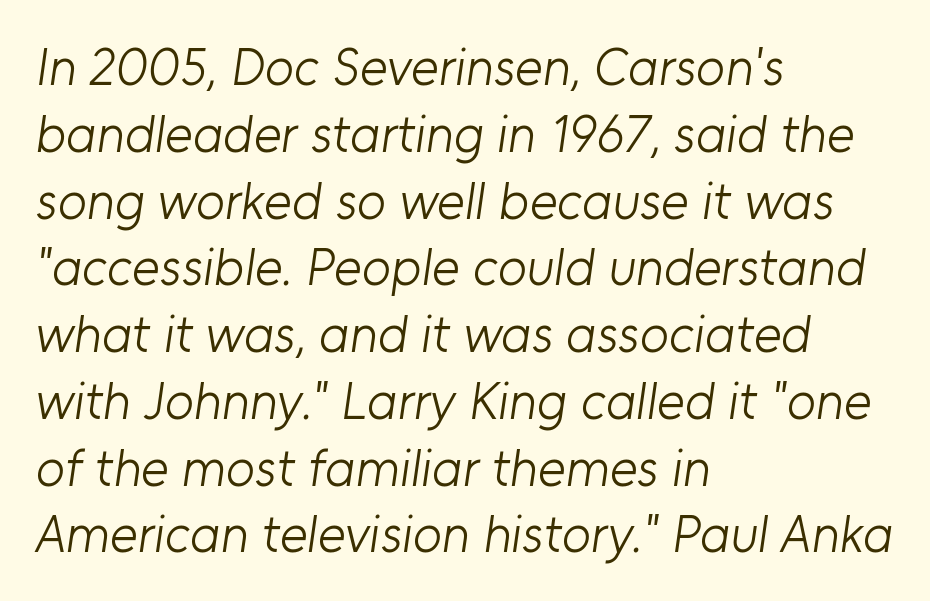
Q: Is the text bold? A: No.
Q: Is the typeface a serif or a sans-serif typeface? A: Sans-serif.
Q: Is the text underlined? A: No.
Q: How is the paragraph aligned? A: Left-aligned.
Q: Is the spacing between letters normal or unusually wide? A: Normal.
Q: Is the spacing between lines tight, normal or loose? A: Normal.
Q: Width (condensed, normal, or wide)? A: Normal.
Q: Stroke contrast? A: Low.
Q: x-height? A: Medium.
Q: Monospaced? A: No.
